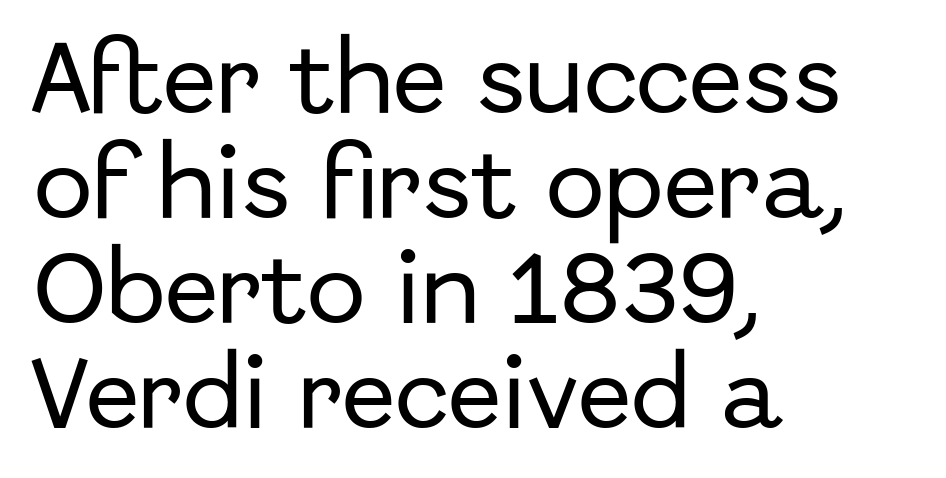
The vertical gap from one line to the next is medium. This is sans-serif lettering, the kind often seen on screens and signage. Here the glyphs are tracked normally, forming tight word shapes. Nope, not italic — everything's standing straight. The rendering uses natural spacing where letterforms have individual widths. Which margin do the lines hug? The left one — the right edge is uneven.
